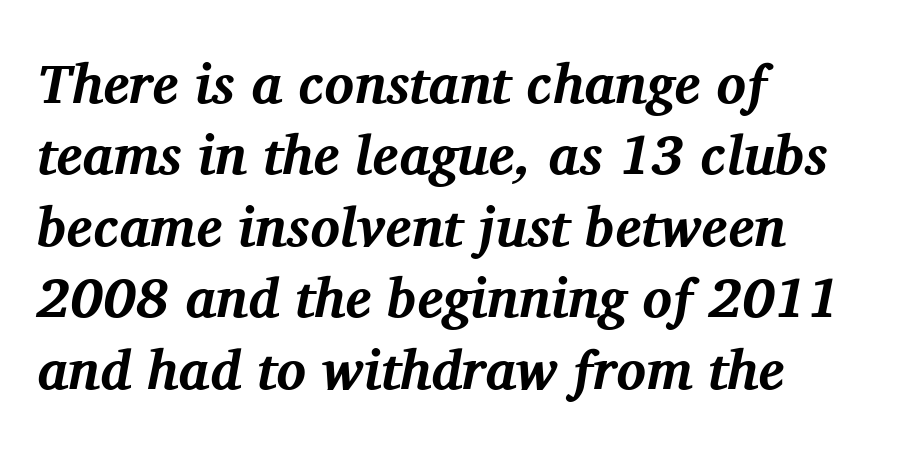
The image shows 55 px bold serif type, italic (leaning right); set left-aligned, normal line spacing (1.3x), normal letter spacing, not underlined; medium stroke contrast and a medium x-height.
